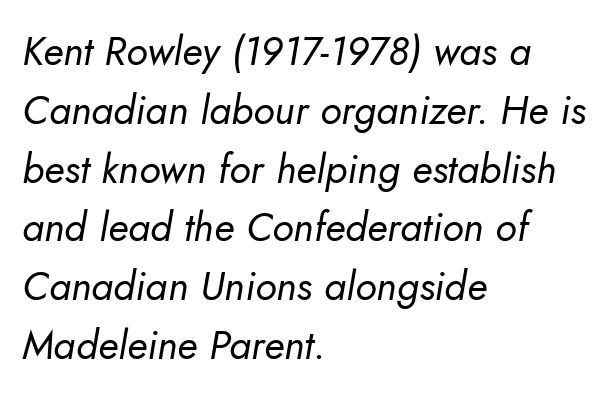
{"italic": "yes", "lean": "right", "slant_degrees": 5, "bold": "no", "weight": "regular", "width": "normal", "stroke_contrast": "low", "x_height": "small", "monospaced": "no", "underline": "no", "align": "left", "line_spacing": "normal", "line_spacing_ratio": 1.47, "letter_spacing": "normal", "letter_spacing_em": 0.0, "glyph_px": 40}
